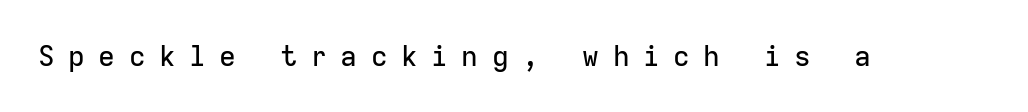
Q: Is the text italic (slanted)? A: No, it is upright.
Q: Is the typeface a serif or a sans-serif typeface? A: Sans-serif.
Q: Is the text underlined? A: No.
Q: Is the spacing between letters normal or unusually wide? A: Unusually wide.
Q: Width (condensed, normal, or wide)? A: Normal.
Q: Stroke contrast? A: Low.
Q: x-height? A: Medium.
Q: Monospaced? A: Yes.
